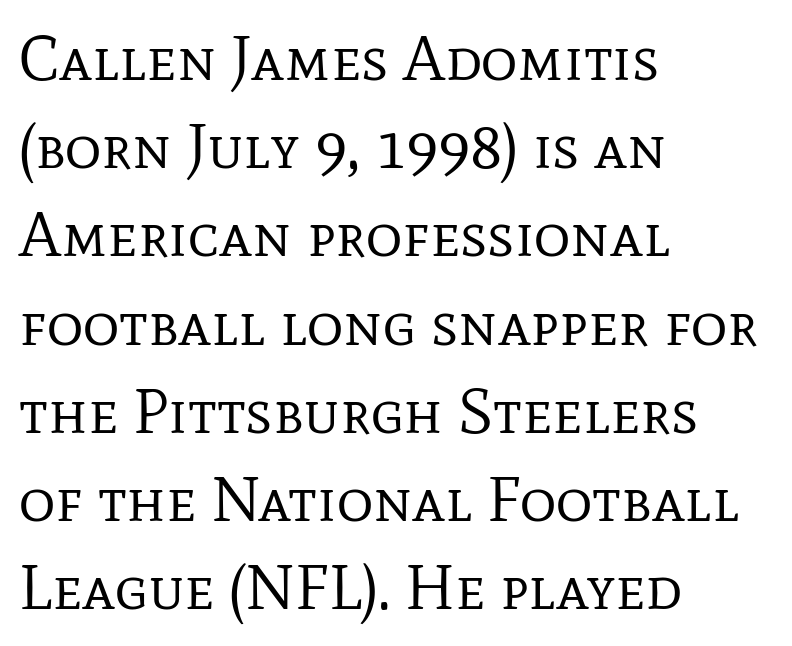
Horizontally, the lines are justified to the leading edge only. Every character sits straight up, as roman type does. The words here are not underlined. Nothing unusual about the tracking: characters are spaced as the font intends. Each letter keeps its own natural width here, so spacing adapts to shape. Honestly, the row spacing looks completely unremarkable.
